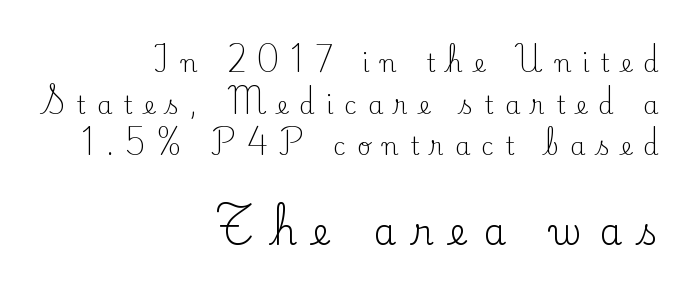
Q: Is the text bold? A: No.
Q: Is the text italic (slanted)? A: No, it is upright.
Q: Is the text underlined? A: No.
Q: How is the paragraph aligned? A: Right-aligned.
Q: Is the spacing between letters normal or unusually wide? A: Unusually wide.
Q: Which block of text is set in a larger size, the first (top) or the second (bottom)? A: The second (bottom) one.
Q: Width (condensed, normal, or wide)? A: Normal.
Q: Stroke contrast? A: Low.
Q: x-height? A: Small.
Q: Monospaced? A: No.
